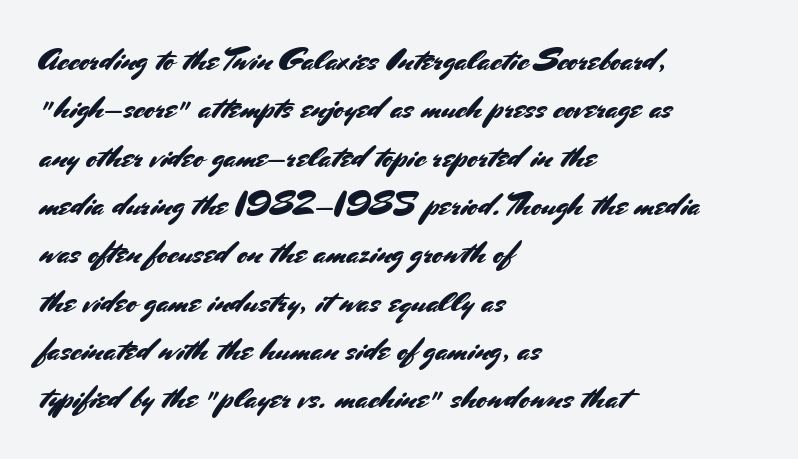
The image shows 32 px sans-serif type; set left-aligned, normal line spacing (1.51x), normal letter spacing, not underlined; medium stroke contrast and a small x-height.
